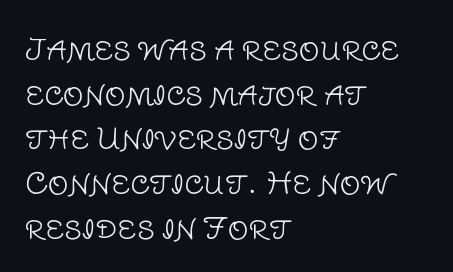
Notice how the passage keeps a crisp vertical edge on the left only. Examine the stroke ends and you'll find no serifs. Honestly, the letter spacing is just normal — you wouldn't notice it. Letters have the restrained weight of plain body copy at most. The glyphs are unaccompanied by any horizontal stroke below them. The lines sit at an ordinary, default distance from one another.
